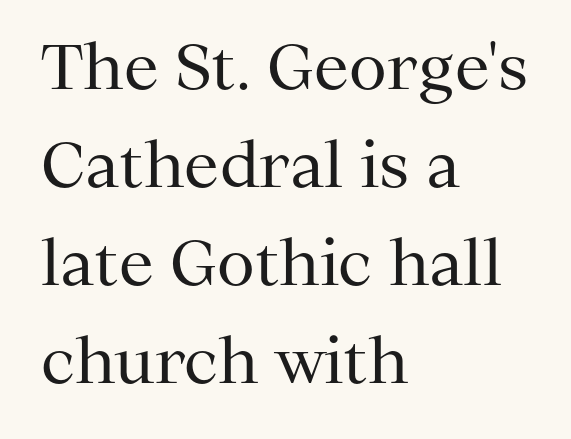
The image shows 62 px regular-weight serif type, upright; set left-aligned, normal line spacing (1.58x), normal letter spacing, not underlined; medium stroke contrast and a medium x-height.
